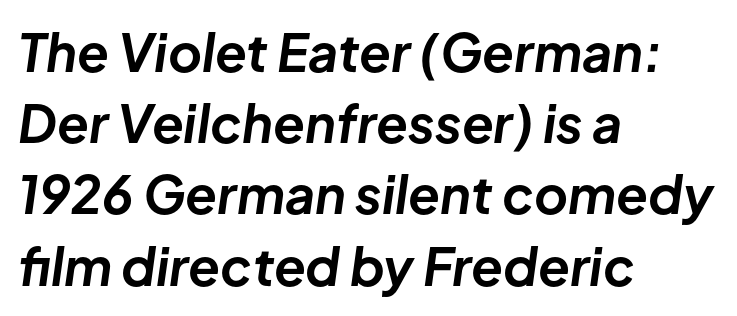
{"italic": "yes", "lean": "right", "slant_degrees": 8, "bold": "yes", "weight": "bold", "width": "normal", "stroke_contrast": "low", "x_height": "medium", "monospaced": "no", "underline": "no", "align": "left", "line_spacing": "normal", "line_spacing_ratio": 1.37, "letter_spacing": "normal", "letter_spacing_em": 0.0, "glyph_px": 52}
